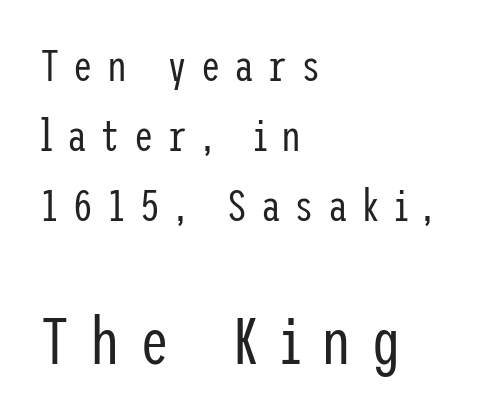
Q: Is the text bold? A: No.
Q: Is the text italic (slanted)? A: No, it is upright.
Q: Is the typeface a serif or a sans-serif typeface? A: Sans-serif.
Q: Is the text underlined? A: No.
Q: How is the paragraph aligned? A: Left-aligned.
Q: Is the spacing between letters normal or unusually wide? A: Unusually wide.
Q: Is the spacing between lines tight, normal or loose? A: Normal.
Q: Which block of text is set in a larger size, the first (top) or the second (bottom)? A: The second (bottom) one.
Q: Width (condensed, normal, or wide)? A: Condensed.
Q: Stroke contrast? A: Low.
Q: x-height? A: Medium.
